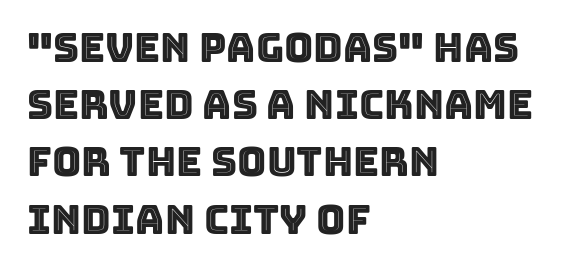
The image shows 40 px text type, upright; set left-aligned, normal line spacing (1.43x), normal letter spacing, not underlined; a large x-height.
